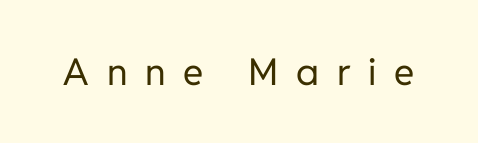
This rendering employs a face without finishing strokes, i.e., a sans-serif. Only glyphs here, with clear space below each row. Substantial extra tracking has been applied to these lines. On a weight scale, this lands at 450 or below.
